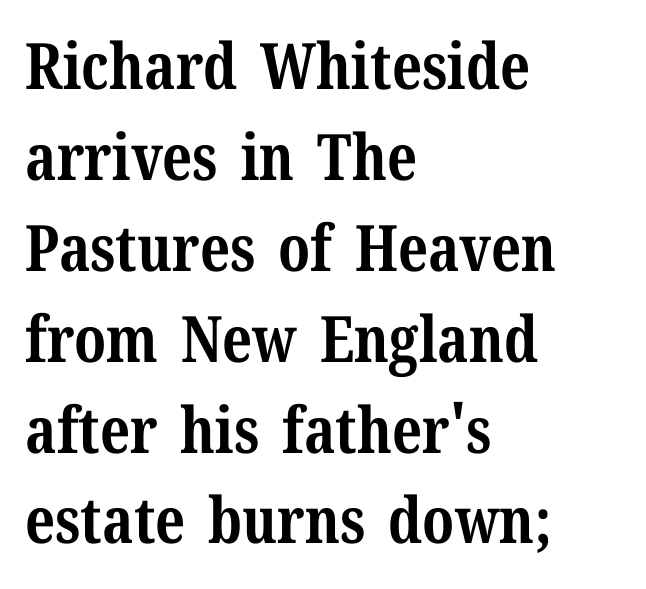
The image shows 64 px bold serif type, upright; set left-aligned, normal line spacing (1.42x), normal letter spacing, not underlined; medium stroke contrast and a medium x-height.
